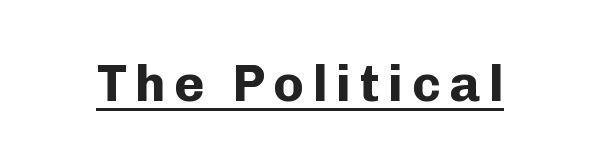
Q: Is the text bold? A: Yes.
Q: Is the text italic (slanted)? A: No, it is upright.
Q: Is the typeface a serif or a sans-serif typeface? A: Sans-serif.
Q: Is the text underlined? A: Yes.
Q: Width (condensed, normal, or wide)? A: Normal.
Q: Stroke contrast? A: Low.
Q: x-height? A: Medium.
Q: Monospaced? A: No.
